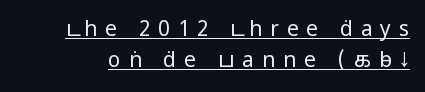
The string is rendered with underlining switched on. This sample uses expanded letter spacing, leaving extra air between glyphs. No heavy texture on the line: the type isn't bold. The leading is moderate, giving the passage an even texture. In terms of posture, this sample is upright.
